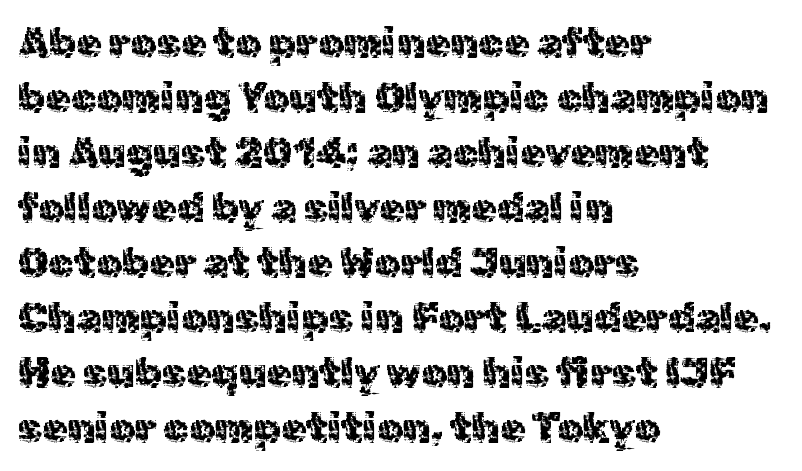
{"serif": "no", "italic": "no", "bold": "no", "weight": "regular", "width": "normal", "x_height": "medium", "monospaced": "no", "underline": "no", "align": "left", "line_spacing": "normal", "line_spacing_ratio": 1.34, "letter_spacing": "normal", "letter_spacing_em": 0.0, "glyph_px": 41}
